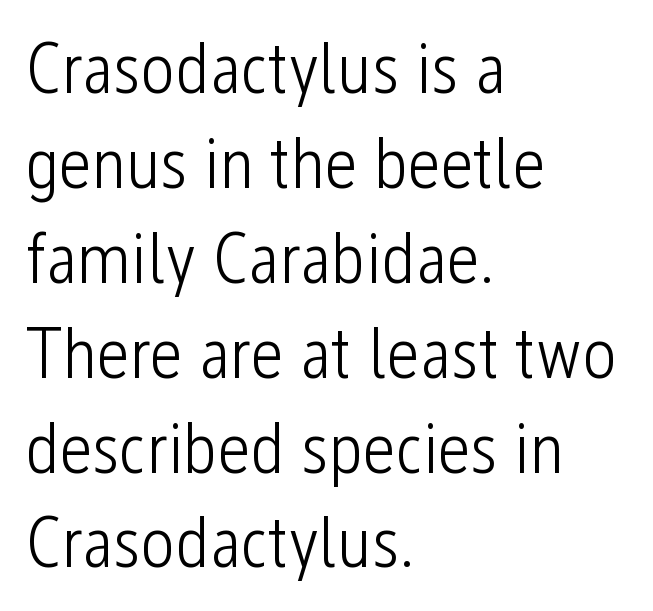
The image shows 73 px light, condensed sans-serif type, upright; set left-aligned, normal line spacing (1.3x), normal letter spacing, not underlined; low stroke contrast and a medium x-height.
